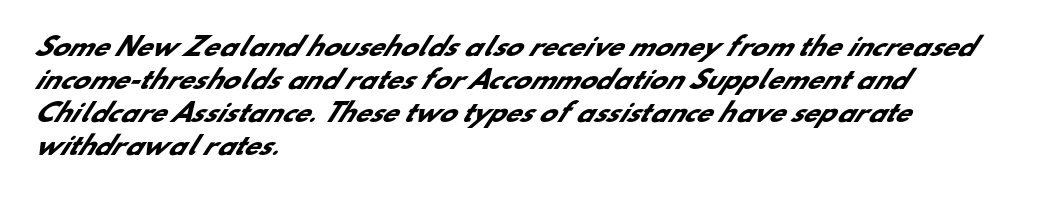
The image shows 25 px bold type; set left-aligned, normal line spacing (1.32x), normal letter spacing, not underlined.
